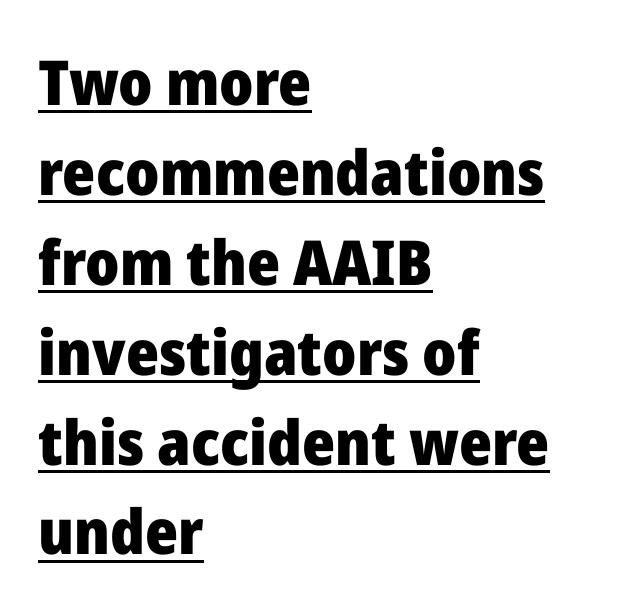
Q: Is the text bold? A: Yes.
Q: Is the text italic (slanted)? A: No, it is upright.
Q: Is the typeface a serif or a sans-serif typeface? A: Sans-serif.
Q: Is the text underlined? A: Yes.
Q: How is the paragraph aligned? A: Left-aligned.
Q: Is the spacing between letters normal or unusually wide? A: Normal.
Q: Is the spacing between lines tight, normal or loose? A: Normal.
Q: Width (condensed, normal, or wide)? A: Normal.
Q: Stroke contrast? A: Low.
Q: x-height? A: Medium.
Q: Monospaced? A: No.
